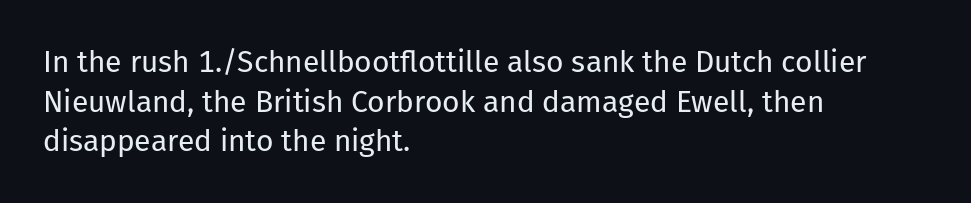
{"serif": "no", "italic": "no", "bold": "no", "weight": "regular", "width": "normal", "stroke_contrast": "low", "x_height": "medium", "monospaced": "no", "underline": "no", "align": "left", "line_spacing": "normal", "line_spacing_ratio": 1.32, "letter_spacing": "normal", "letter_spacing_em": 0.0, "glyph_px": 30}
